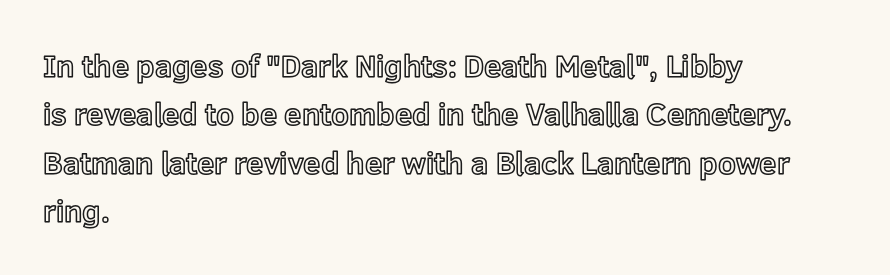
{"italic": "no", "width": "normal", "x_height": "medium", "monospaced": "no", "underline": "no", "align": "left", "line_spacing": "normal", "line_spacing_ratio": 1.56, "letter_spacing": "normal", "letter_spacing_em": 0.0, "glyph_px": 31}
